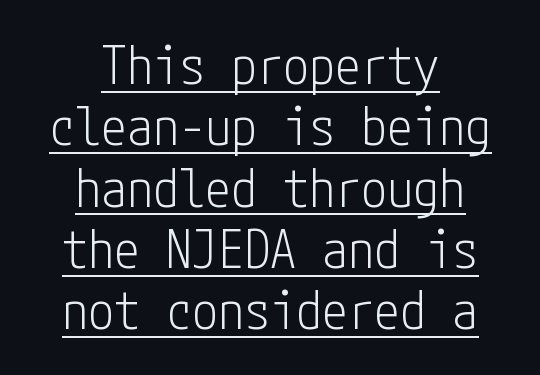
Q: Is the text bold? A: No.
Q: Is the text italic (slanted)? A: No, it is upright.
Q: Is the typeface a serif or a sans-serif typeface? A: Sans-serif.
Q: Is the text underlined? A: Yes.
Q: How is the paragraph aligned? A: Centered.
Q: Is the spacing between letters normal or unusually wide? A: Normal.
Q: Width (condensed, normal, or wide)? A: Condensed.
Q: Stroke contrast? A: Low.
Q: x-height? A: Medium.
